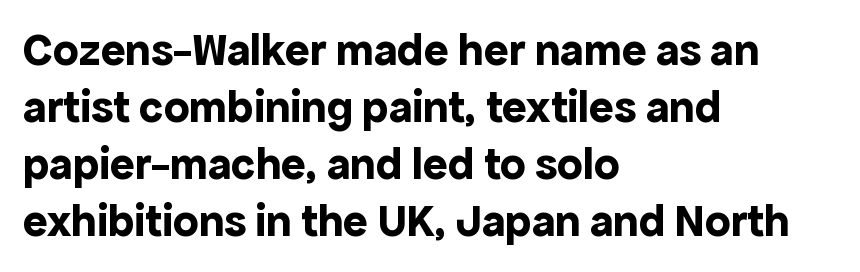
The image shows 46 px bold sans-serif type, upright; set left-aligned, line spacing 1.24x, normal letter spacing, not underlined; a medium x-height.
